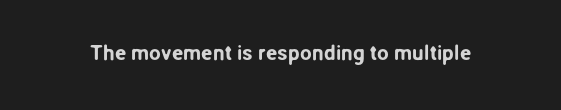
The image shows 21 px text type, upright; set normal letter spacing, not underlined.
